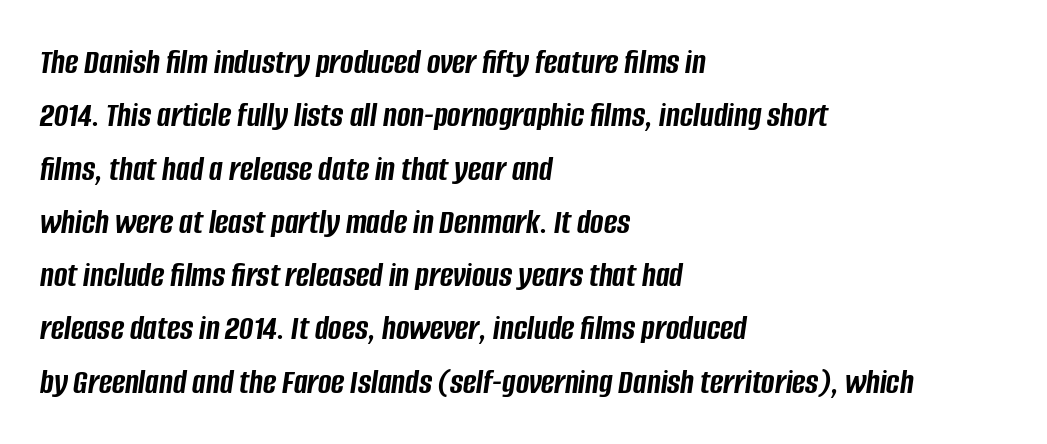
Q: Is the text bold? A: Yes.
Q: Is the text italic (slanted)? A: Yes, it leans right by about 8 degrees.
Q: Is the text underlined? A: No.
Q: How is the paragraph aligned? A: Left-aligned.
Q: Is the spacing between letters normal or unusually wide? A: Normal.
Q: Is the spacing between lines tight, normal or loose? A: Normal.
Q: Width (condensed, normal, or wide)? A: Condensed.
Q: Stroke contrast? A: Low.
Q: x-height? A: Large.
Q: Monospaced? A: No.
